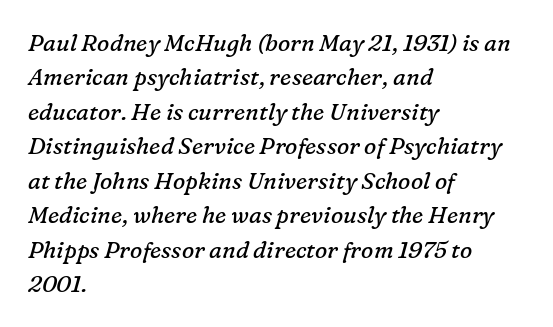
{"italic": "yes", "lean": "right", "slant_degrees": 16, "bold": "no", "underline": "no", "align": "left", "line_spacing": "normal", "line_spacing_ratio": 1.5, "letter_spacing": "normal", "letter_spacing_em": 0.0, "glyph_px": 23}
